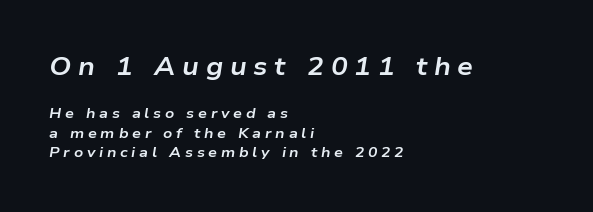
Q: Is the text bold? A: Yes.
Q: Is the text italic (slanted)? A: Yes, it leans right by about 9 degrees.
Q: Is the text underlined? A: No.
Q: How is the paragraph aligned? A: Left-aligned.
Q: Is the spacing between letters normal or unusually wide? A: Unusually wide.
Q: Is the spacing between lines tight, normal or loose? A: Normal.
Q: Which block of text is set in a larger size, the first (top) or the second (bottom)? A: The first (top) one.
